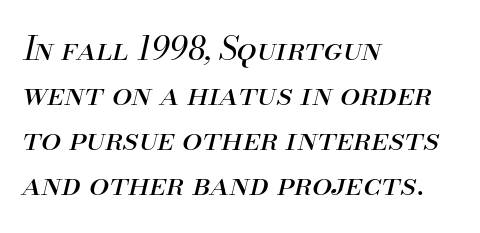
Observe the ordinary spacing: letters are neighbours, not strangers. Summary of weight: not heavy and not bold. Proportional: the letters do not fall into vertical columns. Short and long lines alike share a common starting point at left. Yep, that's italic — everything's leaning. Baseline-to-baseline distance is the conventional proportion of letter height.
